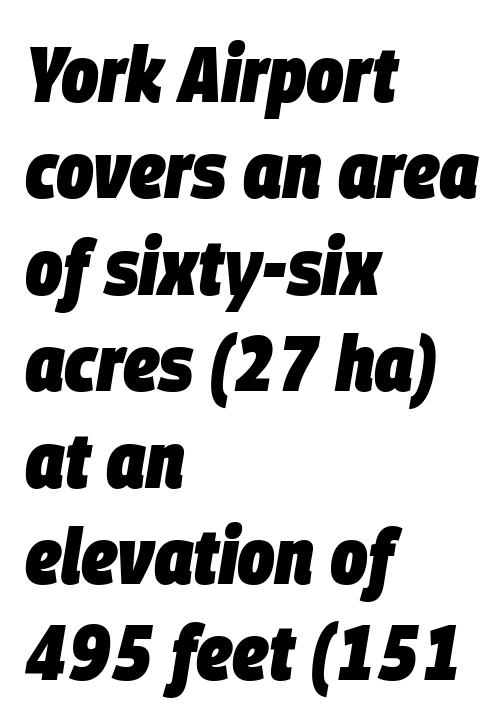
Q: Is the text bold? A: Yes.
Q: Is the text italic (slanted)? A: Yes, it leans right by about 9 degrees.
Q: Is the text underlined? A: No.
Q: How is the paragraph aligned? A: Left-aligned.
Q: Is the spacing between letters normal or unusually wide? A: Normal.
Q: Width (condensed, normal, or wide)? A: Condensed.
Q: Stroke contrast? A: Low.
Q: x-height? A: Large.
Q: Monospaced? A: No.
